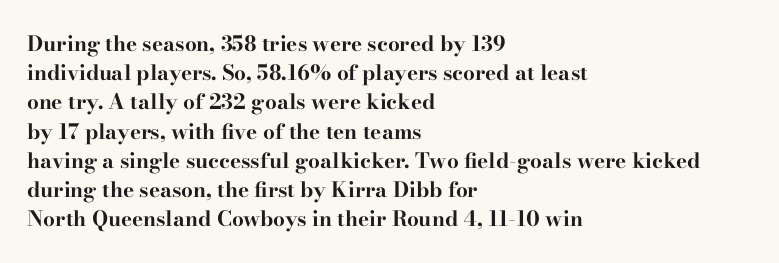
{"italic": "no", "bold": "yes", "underline": "no", "align": "left", "line_spacing": "normal", "line_spacing_ratio": 1.39, "letter_spacing": "normal", "letter_spacing_em": 0.0, "glyph_px": 21}
